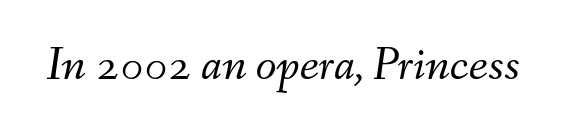
{"italic": "yes", "lean": "right", "slant_degrees": 9, "bold": "no", "weight": "light", "width": "normal", "stroke_contrast": "medium", "x_height": "small", "monospaced": "no", "underline": "no", "letter_spacing": "normal", "letter_spacing_em": 0.0, "glyph_px": 48}
